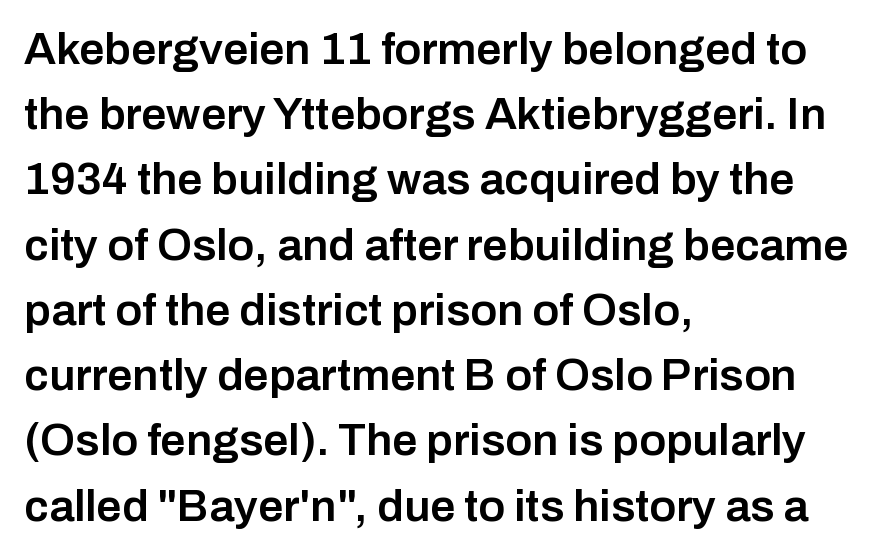
{"serif": "no", "italic": "no", "bold": "semi", "weight": "semibold", "width": "normal", "stroke_contrast": "low", "x_height": "medium", "monospaced": "no", "underline": "no", "align": "left", "line_spacing": "normal", "line_spacing_ratio": 1.45, "letter_spacing": "normal", "letter_spacing_em": 0.0, "glyph_px": 45}
